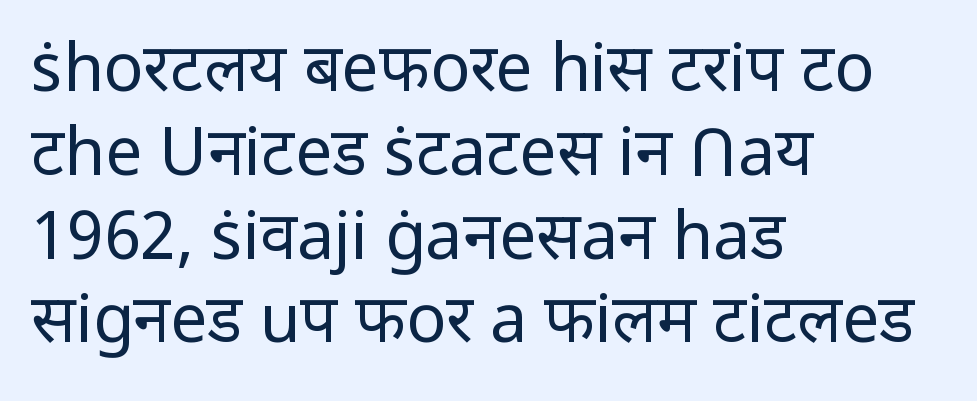
You could not count columns in this text — the font is proportionally spaced. This sample uses plain, unmodified letter spacing. Rows of type keep a routine distance in the vertical direction. Do the letters lean? They stand straight. Each stroke keeps to a modest, everyday thickness or less. This rendering features lettering with no underline.
